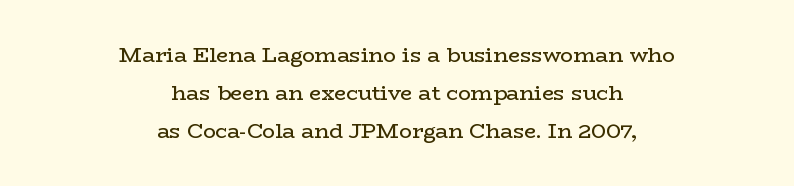
{"italic": "no", "bold": "no", "underline": "no", "align": "center", "line_spacing_ratio": 1.82, "letter_spacing": "normal", "letter_spacing_em": 0.0, "glyph_px": 21}
